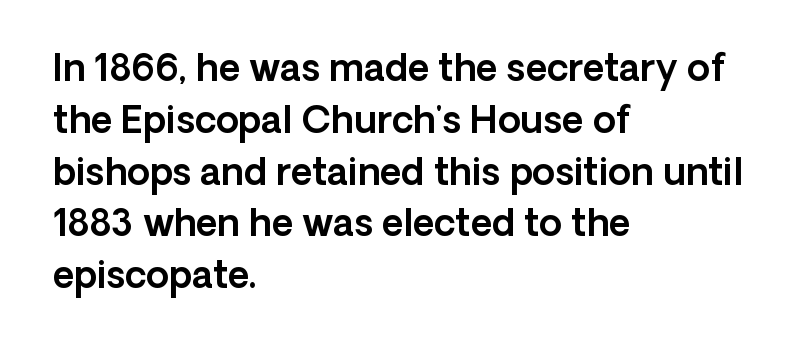
The letters stand upright; this is a roman face. The leading is moderate, giving the passage an even texture. Has an underline been added? It has not. Unlike a traditional serif, this face leaves its strokes unadorned. These lines stack with their left ends in a neat column.
